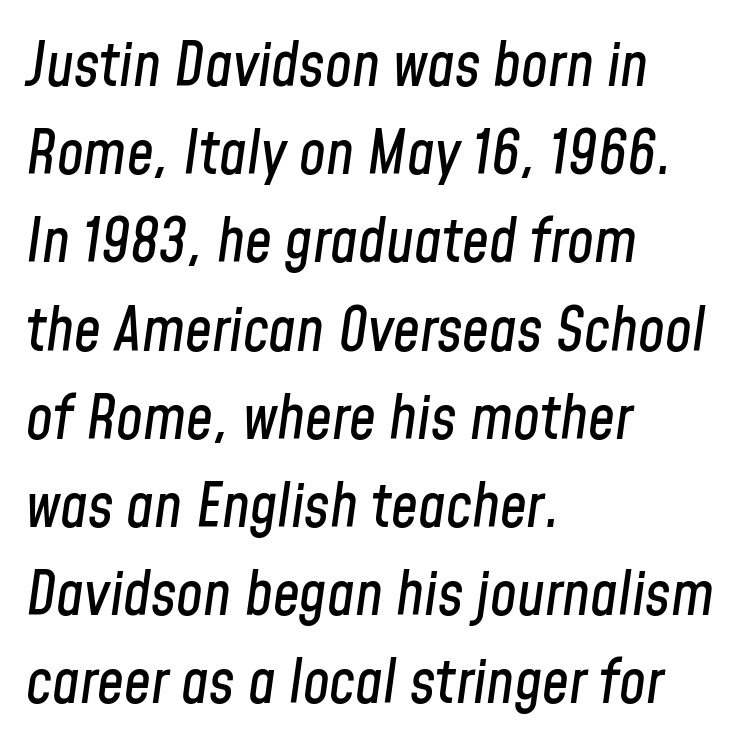
The paragraph shown leans on its left margin. Letter spacing: default. This sample uses an oblique cut, with every glyph tilted off the vertical. Think of a printed novel: that variable character pitch is what you see here.
